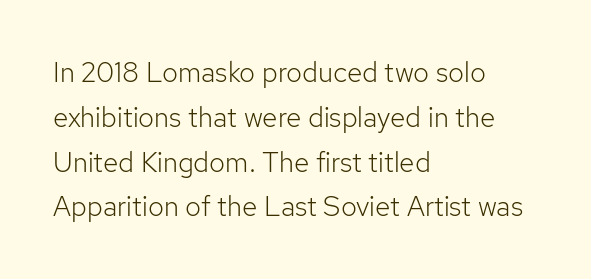
Look at the tracking — it's just the regular setting, nothing added. This reads as an unemphasized weight, regular at the heaviest. Nothing sits at the stroke ends, so this counts as sans-serif. The space directly below the letters is spotless.
